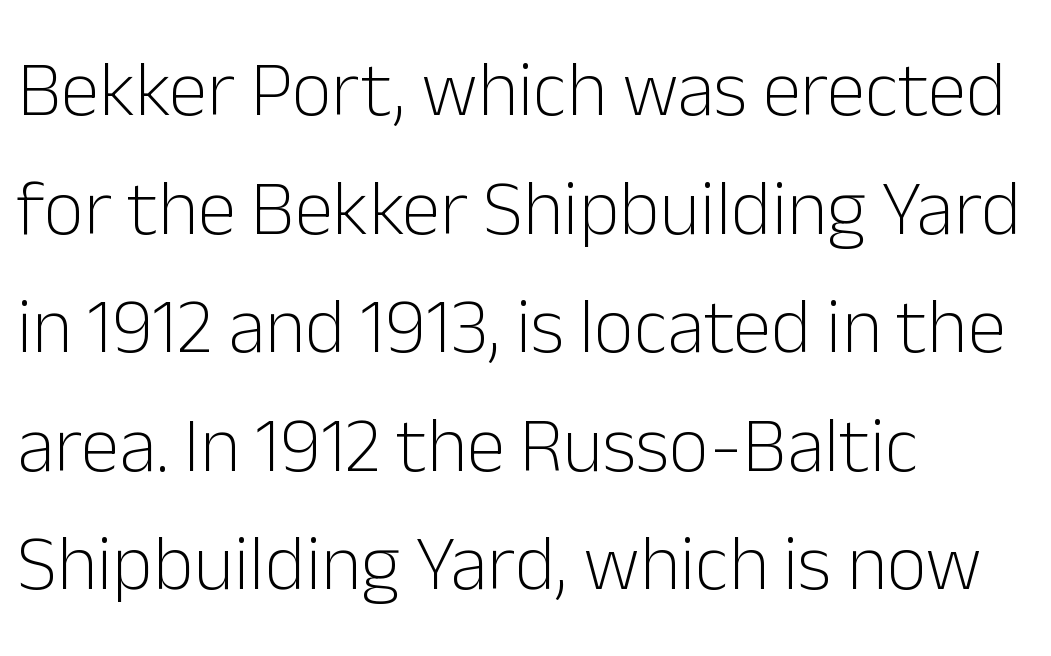
The image shows 78 px light sans-serif type, upright; set left-aligned, normal line spacing (1.52x), normal letter spacing, not underlined; low stroke contrast and a medium x-height.
